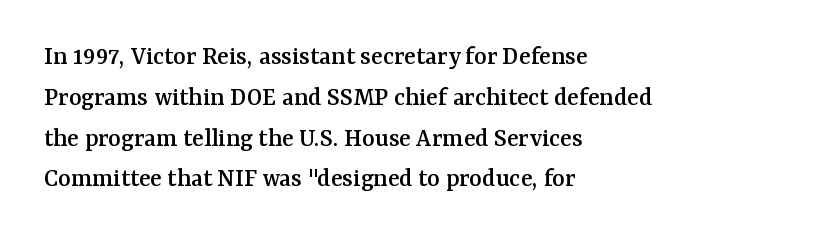
{"italic": "no", "underline": "no", "align": "left", "line_spacing": "normal", "line_spacing_ratio": 1.51, "letter_spacing": "normal", "letter_spacing_em": 0.0, "glyph_px": 27}
